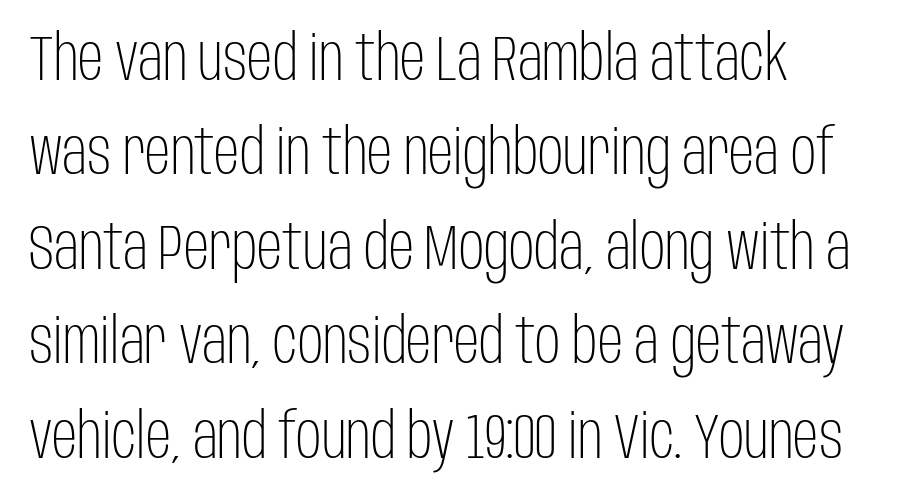
{"serif": "no", "italic": "no", "bold": "no", "weight": "light", "width": "condensed", "stroke_contrast": "low", "x_height": "large", "monospaced": "no", "underline": "no", "align": "left", "line_spacing": "normal", "line_spacing_ratio": 1.5, "letter_spacing": "normal", "letter_spacing_em": 0.0, "glyph_px": 63}
